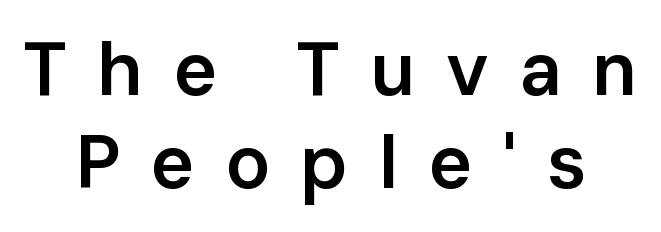
The image shows 75 px semibold sans-serif type, upright; set centered, line spacing 1.24x, unusually wide letter spacing (+0.4 em), not underlined; low stroke contrast and a medium x-height.
